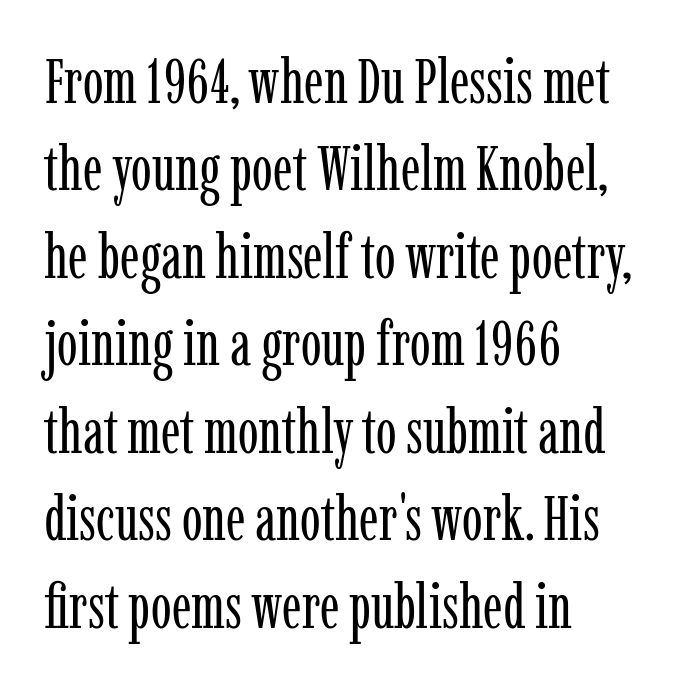
{"serif": "yes", "italic": "no", "bold": "no", "weight": "regular", "width": "condensed", "stroke_contrast": "low", "x_height": "medium", "monospaced": "no", "underline": "no", "align": "left", "line_spacing": "normal", "line_spacing_ratio": 1.41, "letter_spacing": "normal", "letter_spacing_em": 0.0, "glyph_px": 62}
